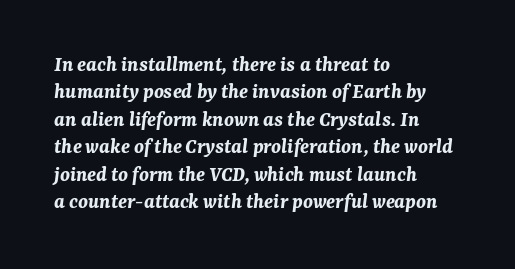
This is heavy type, rendered in bold. Slanted lettering throughout. Interline gaps are of average width in this sample. Rule under the text: the space is simply empty. These lines keep a tight, regular rhythm from letter to letter.
